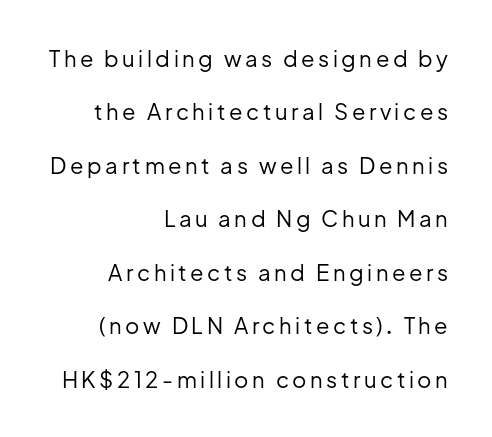
Q: Is the text bold? A: No.
Q: Is the text italic (slanted)? A: No, it is upright.
Q: Is the text underlined? A: No.
Q: How is the paragraph aligned? A: Right-aligned.
Q: Is the spacing between lines tight, normal or loose? A: Loose.
